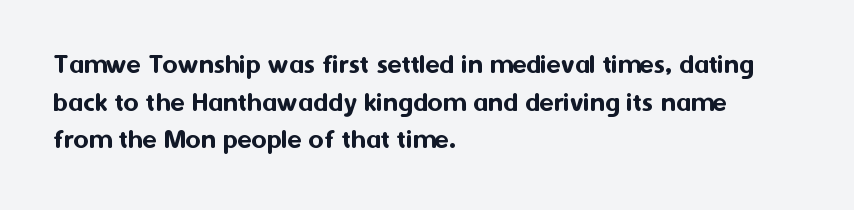
Baseline-to-baseline distance is the conventional proportion of letter height. Serifs: no, the terminals of the letterforms are clean. Here the designer chose a conventional face with non-uniform glyph widths. Short note: letters normally spaced. Horizontal alignment here is leftward, the default for most running prose.
